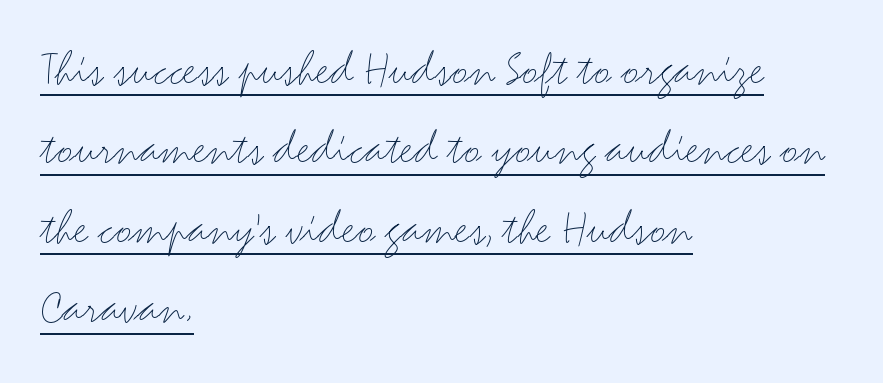
The image shows 50 px light, wide sans-serif type; set left-aligned, normal line spacing (1.59x), normal letter spacing, underlined; medium stroke contrast and a small x-height.
